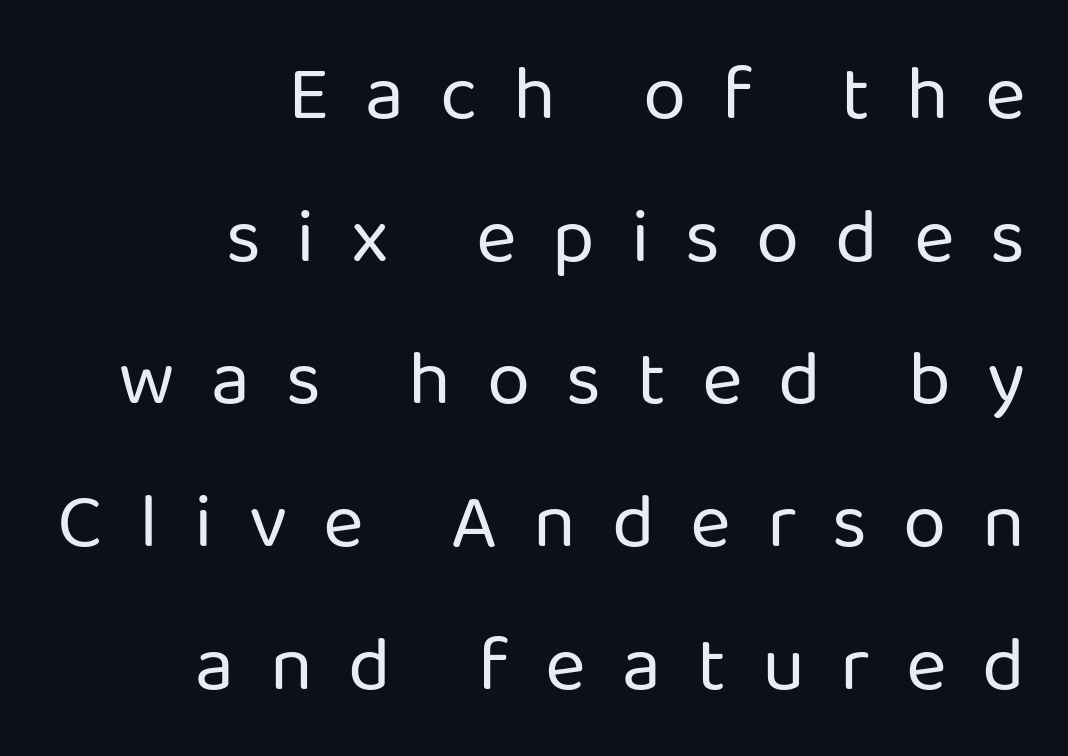
{"serif": "no", "italic": "no", "bold": "no", "weight": "regular", "width": "normal", "stroke_contrast": "low", "x_height": "medium", "monospaced": "no", "underline": "no", "align": "right", "line_spacing_ratio": 1.83, "letter_spacing": "wide", "letter_spacing_em": 0.46, "glyph_px": 78}
